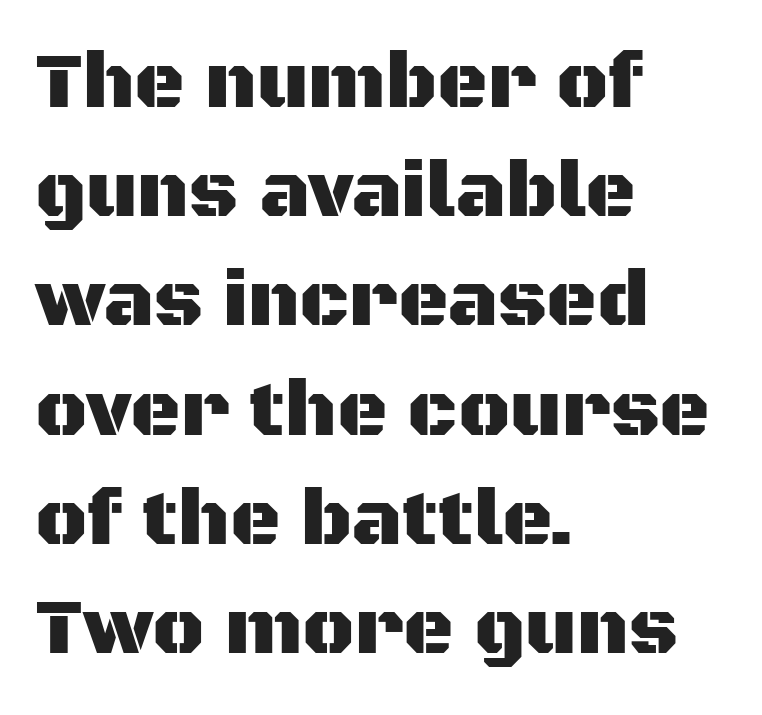
The image shows 78 px sans-serif type, upright; set left-aligned, normal line spacing (1.4x), normal letter spacing, not underlined; medium stroke contrast and a large x-height.
